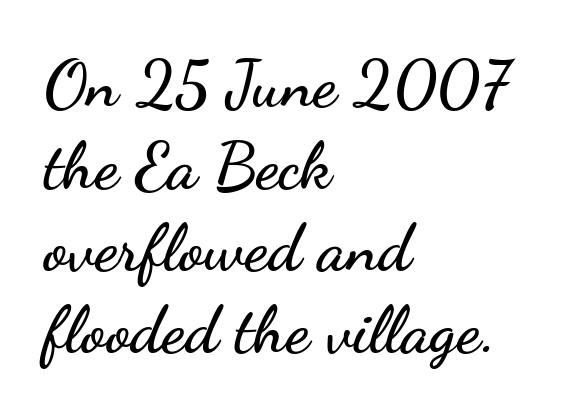
{"serif": "no", "width": "wide", "stroke_contrast": "low", "x_height": "small", "monospaced": "no", "underline": "no", "align": "left", "line_spacing_ratio": 1.24, "letter_spacing": "normal", "letter_spacing_em": 0.0, "glyph_px": 66}
